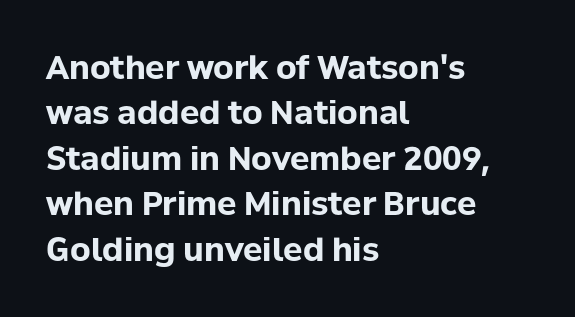
This sample uses a sans-serif face. Rows of type keep a routine distance in the vertical direction. Each letter keeps its own natural width here, so spacing adapts to shape. A bare baseline throughout the passage.
